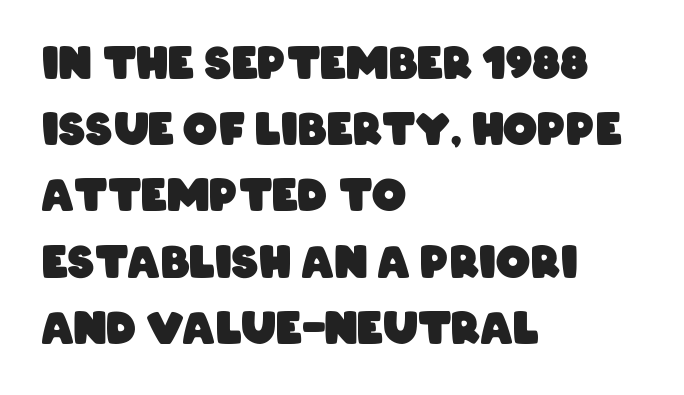
The image shows 43 px heavy, condensed sans-serif type; set left-aligned, normal line spacing (1.54x), normal letter spacing, not underlined; low stroke contrast and a large x-height.
